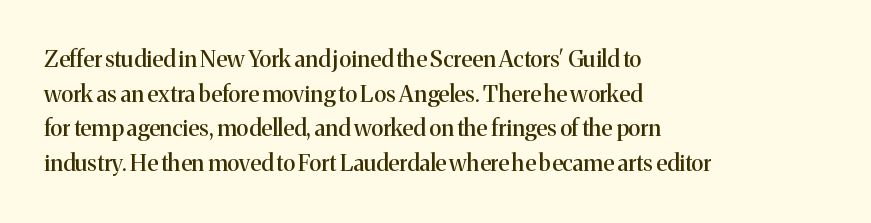
Q: Is the text italic (slanted)? A: No, it is upright.
Q: Is the text underlined? A: No.
Q: How is the paragraph aligned? A: Left-aligned.
Q: Is the spacing between letters normal or unusually wide? A: Normal.
Q: Is the spacing between lines tight, normal or loose? A: Normal.
